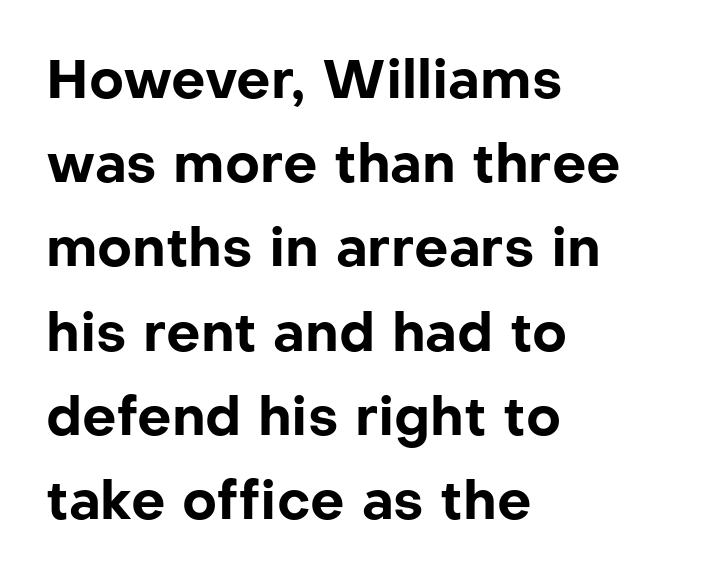
Are there feet on the stems? There aren't — it's a sans. The ragged edge is on the right, which tells us the setting is flush left. Nope, not italic — everything's standing straight. The space between consecutive lines is moderate. Glyph-to-glyph distance matches everyday printed text.
